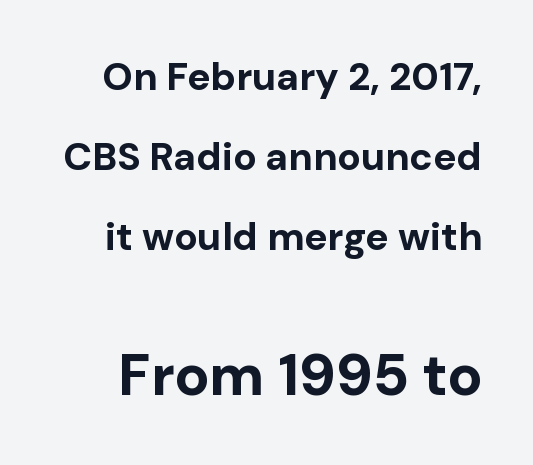
Heavy-handed strokes throughout: this text is bold. Character size in the trailing block exceeds that of the leading block. Is the letter spacing exaggerated? No — it looks like the ordinary default. The letters stand straight up with perfectly vertical stems. Decoration check: the copy has no underline. Note the varied advance widths — an 'i' is clearly narrower than an 'm'.
